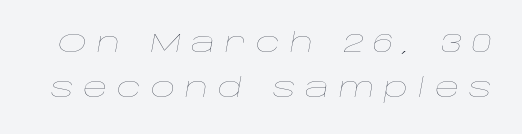
The image shows 27 px text type, italic (leaning right); set normal line spacing (1.66x), unusually wide letter spacing (+0.35 em), not underlined.
